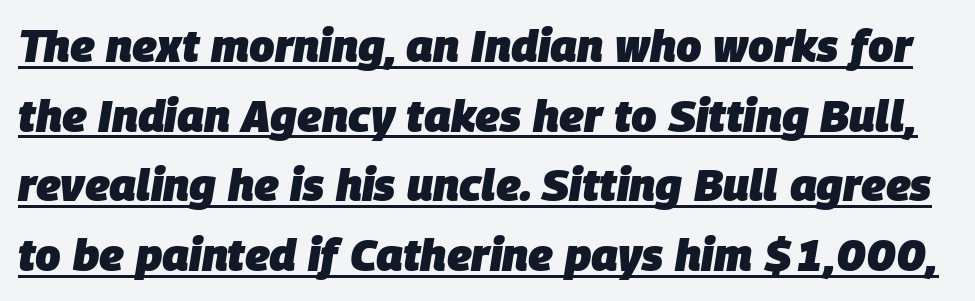
{"italic": "yes", "lean": "right", "slant_degrees": 9, "bold": "yes", "weight": "heavy", "width": "normal", "stroke_contrast": "low", "x_height": "large", "monospaced": "no", "underline": "yes", "line_spacing": "normal", "line_spacing_ratio": 1.55, "letter_spacing": "normal", "letter_spacing_em": 0.0, "glyph_px": 45}
